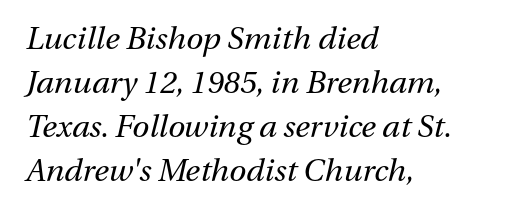
This rendering uses left alignment, leaving the right contour irregular. Words float on clear page, feet unadorned. Spacing between characters is what you'd get straight out of the box. Looks like regular typesetting: each glyph gets only the width it needs.
